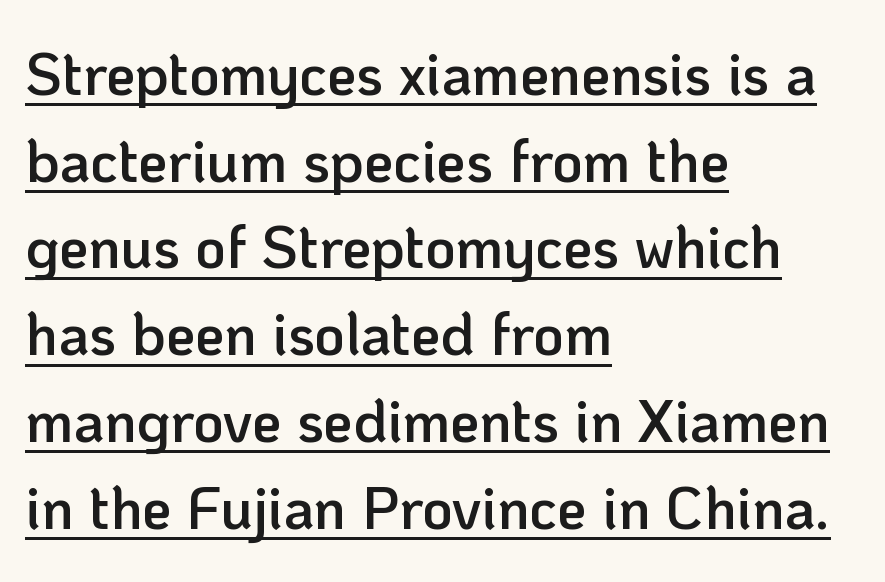
Somebody hit Ctrl+U on this one — the words are underlined. These lines are set flush left with a ragged right edge. You could not count columns in this text — the font is proportionally spaced. How heavy is the stroke? Medium-heavy — a semibold, shy of bold.
